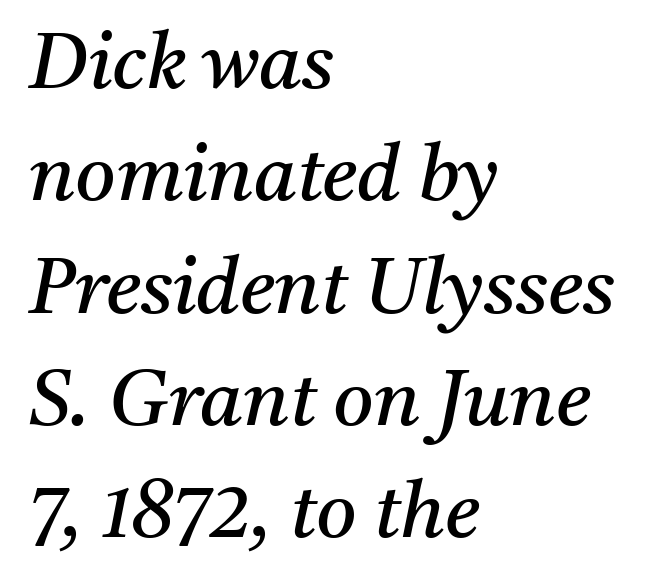
Q: Is the text bold? A: No.
Q: Is the text italic (slanted)? A: Yes, it leans right by about 11 degrees.
Q: Is the typeface a serif or a sans-serif typeface? A: Serif.
Q: Is the text underlined? A: No.
Q: How is the paragraph aligned? A: Left-aligned.
Q: Is the spacing between letters normal or unusually wide? A: Normal.
Q: Is the spacing between lines tight, normal or loose? A: Normal.
Q: Width (condensed, normal, or wide)? A: Normal.
Q: Stroke contrast? A: Medium.
Q: x-height? A: Medium.
Q: Monospaced? A: No.
